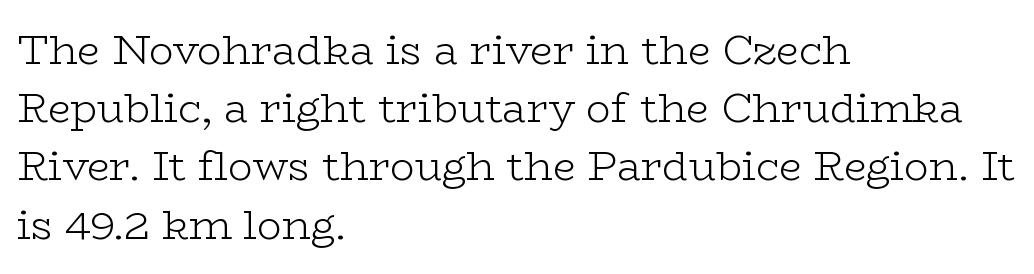
{"serif": "yes", "italic": "no", "bold": "no", "weight": "light", "width": "wide", "stroke_contrast": "low", "x_height": "medium", "monospaced": "no", "underline": "no", "align": "left", "line_spacing": "normal", "line_spacing_ratio": 1.42, "letter_spacing": "normal", "letter_spacing_em": 0.0, "glyph_px": 41}
